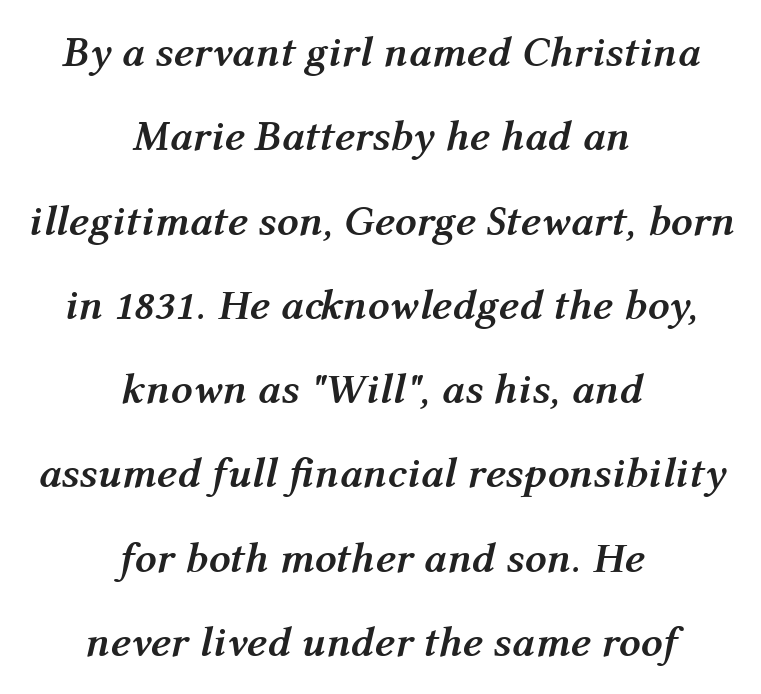
{"italic": "yes", "lean": "right", "slant_degrees": 12, "bold": "yes", "weight": "semibold", "width": "normal", "stroke_contrast": "medium", "x_height": "medium", "monospaced": "no", "underline": "no", "align": "center", "line_spacing": "loose", "line_spacing_ratio": 1.96, "letter_spacing": "normal", "letter_spacing_em": 0.0, "glyph_px": 43}
